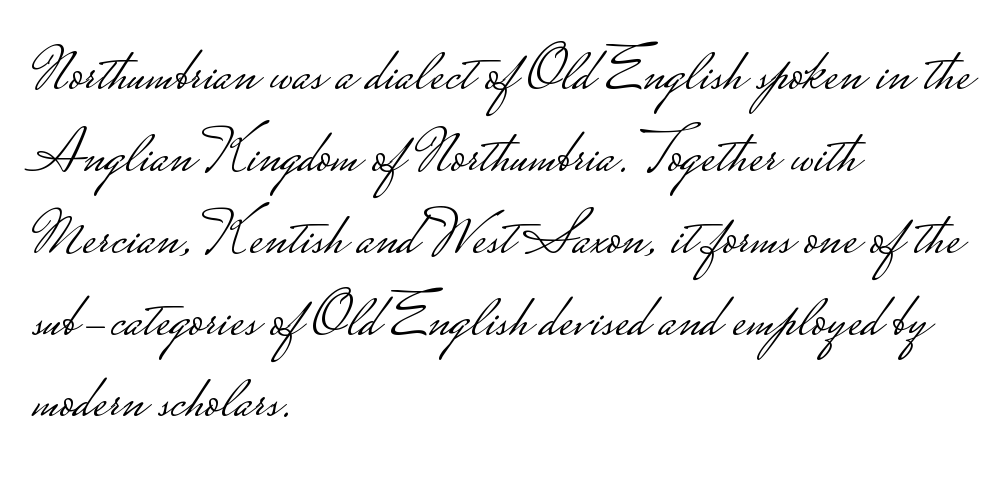
The image shows 62 px light, wide sans-serif type; set left-aligned, normal line spacing (1.32x), normal letter spacing, not underlined; low stroke contrast.
